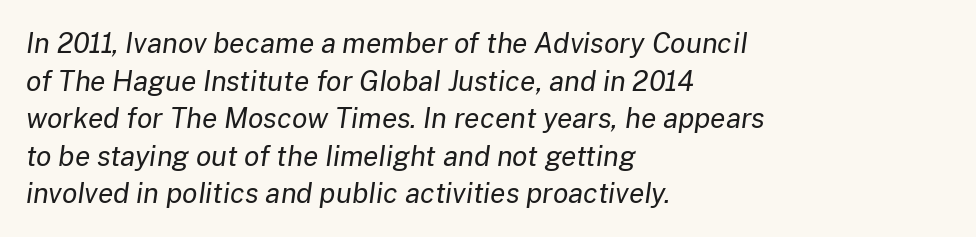
{"italic": "yes", "lean": "right", "slant_degrees": 8, "bold": "no", "weight": "regular", "width": "normal", "stroke_contrast": "low", "x_height": "medium", "monospaced": "no", "underline": "no", "align": "left", "line_spacing": "normal", "line_spacing_ratio": 1.34, "letter_spacing": "normal", "letter_spacing_em": 0.0, "glyph_px": 28}
